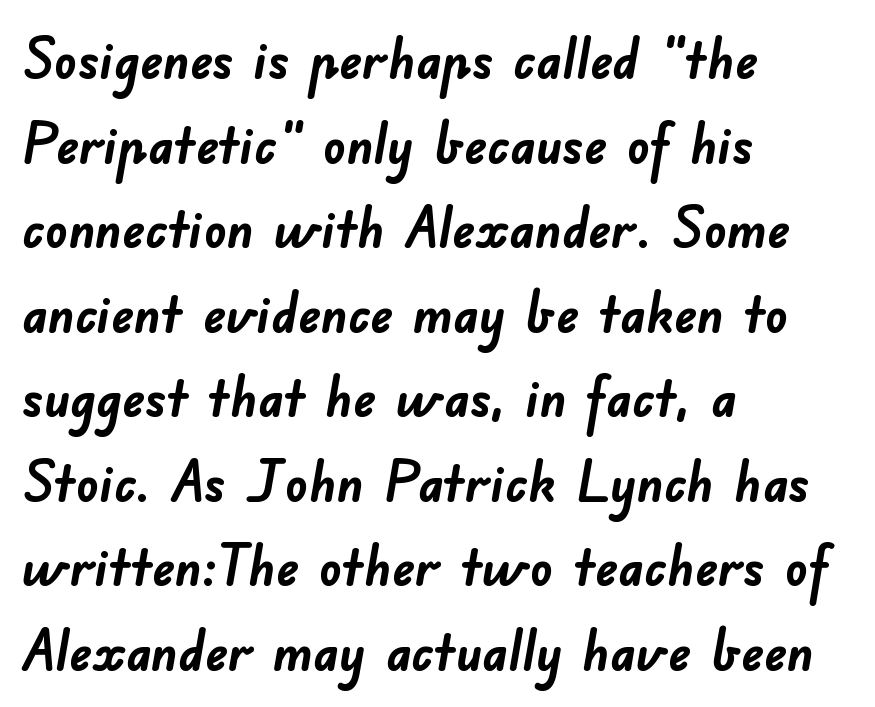
{"serif": "no", "bold": "yes", "weight": "semibold", "width": "normal", "stroke_contrast": "low", "x_height": "small", "monospaced": "no", "underline": "no", "align": "left", "line_spacing": "normal", "line_spacing_ratio": 1.51, "letter_spacing": "normal", "letter_spacing_em": 0.0, "glyph_px": 56}
